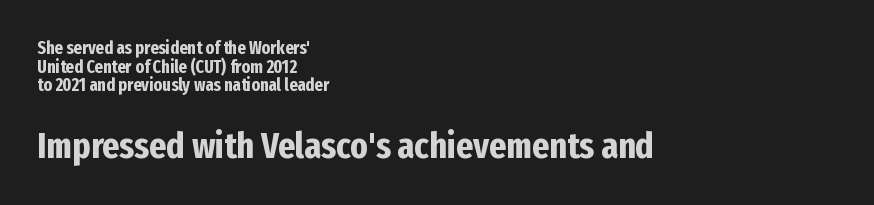
The paragraph shown leans on its left margin. A typesetter would call this zero additional tracking. The typography opts for an upright posture over an oblique one. Does the type have serifs? No, each stem ends abruptly. Descender tails drop into unmarked territory.
